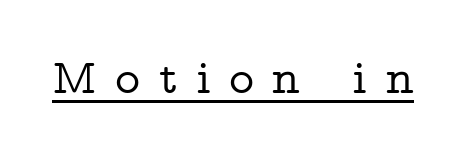
Q: Is the text italic (slanted)? A: No, it is upright.
Q: Is the typeface a serif or a sans-serif typeface? A: Serif.
Q: Is the text underlined? A: Yes.
Q: Is the spacing between letters normal or unusually wide? A: Unusually wide.
Q: Width (condensed, normal, or wide)? A: Wide.
Q: Stroke contrast? A: Low.
Q: x-height? A: Medium.
Q: Monospaced? A: No.
